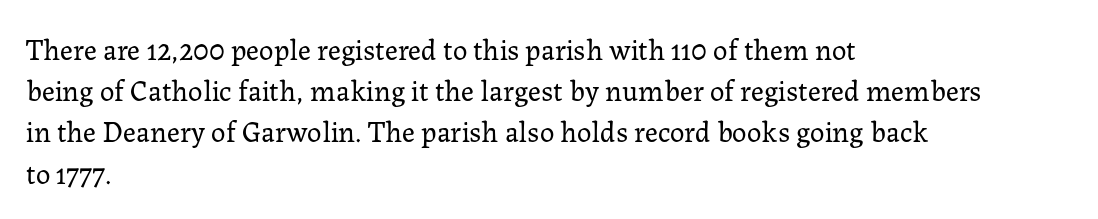
Q: Is the text bold? A: No.
Q: Is the text italic (slanted)? A: No, it is upright.
Q: Is the typeface a serif or a sans-serif typeface? A: Serif.
Q: Is the text underlined? A: No.
Q: How is the paragraph aligned? A: Left-aligned.
Q: Is the spacing between letters normal or unusually wide? A: Normal.
Q: Is the spacing between lines tight, normal or loose? A: Normal.
Q: Width (condensed, normal, or wide)? A: Normal.
Q: Stroke contrast? A: Low.
Q: x-height? A: Medium.
Q: Monospaced? A: No.
